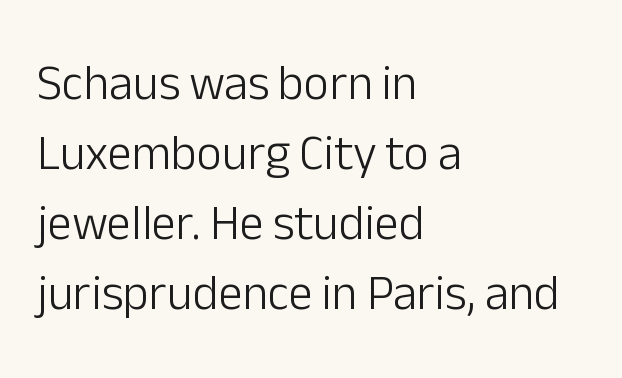
Q: Is the text bold? A: No.
Q: Is the text italic (slanted)? A: No, it is upright.
Q: Is the typeface a serif or a sans-serif typeface? A: Sans-serif.
Q: Is the text underlined? A: No.
Q: How is the paragraph aligned? A: Left-aligned.
Q: Is the spacing between letters normal or unusually wide? A: Normal.
Q: Is the spacing between lines tight, normal or loose? A: Normal.
Q: Width (condensed, normal, or wide)? A: Normal.
Q: Stroke contrast? A: Low.
Q: x-height? A: Medium.
Q: Monospaced? A: No.
